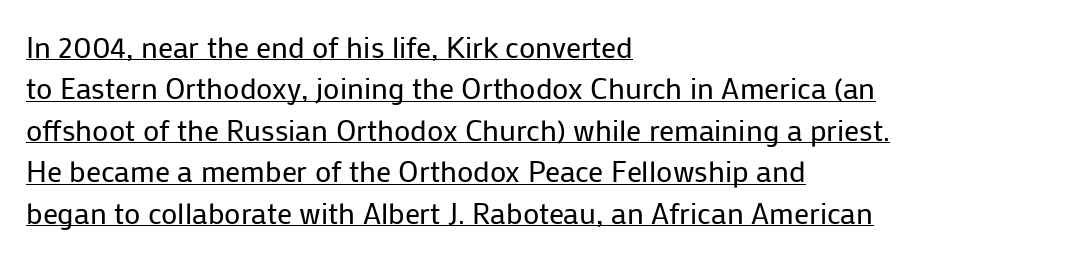
A baseline rule has been typeset under these characters. Weight: regular or lighter. Tall strokes in this sample are plumb rather than angled. The rendering keeps characters at their native spacing.
